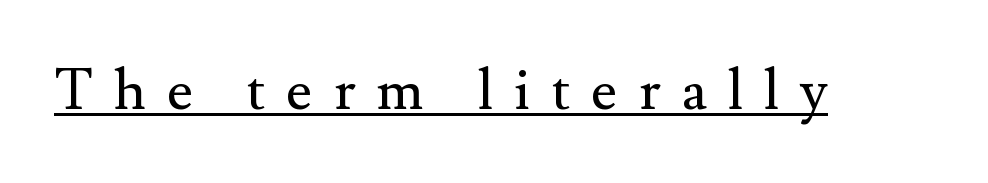
The image shows 57 px regular-weight serif type, upright; set unusually wide letter spacing (+0.37 em), underlined; medium stroke contrast and a small x-height.
